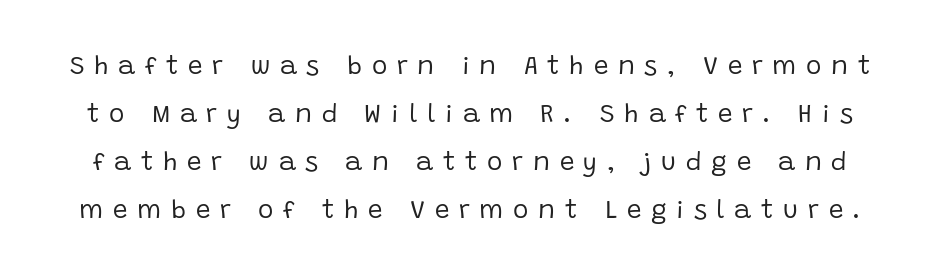
Q: Is the text bold? A: No.
Q: Is the text italic (slanted)? A: No, it is upright.
Q: Is the text underlined? A: No.
Q: Is the spacing between letters normal or unusually wide? A: Unusually wide.
